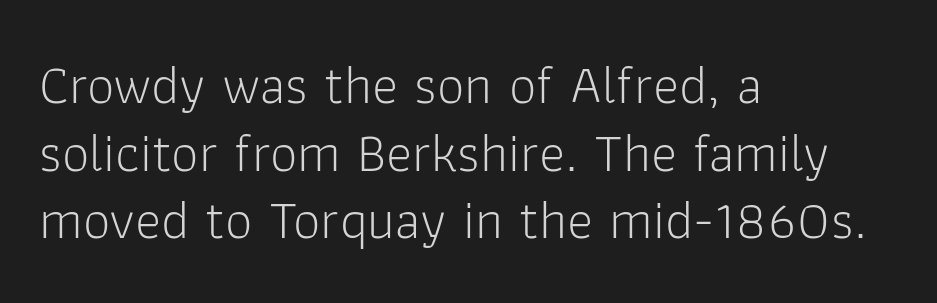
Stems here are at most as thick as an everyday book face. Designer's note — italics off, roman on. Words appear dense and cohesive because spacing is normal. Type without underlining.
